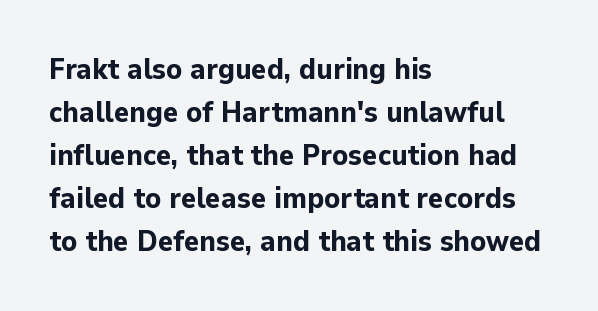
{"serif": "no", "italic": "no", "bold": "yes", "weight": "bold", "width": "normal", "stroke_contrast": "low", "x_height": "medium", "monospaced": "no", "underline": "no", "align": "left", "line_spacing": "normal", "line_spacing_ratio": 1.48, "letter_spacing": "normal", "letter_spacing_em": 0.0, "glyph_px": 29}
